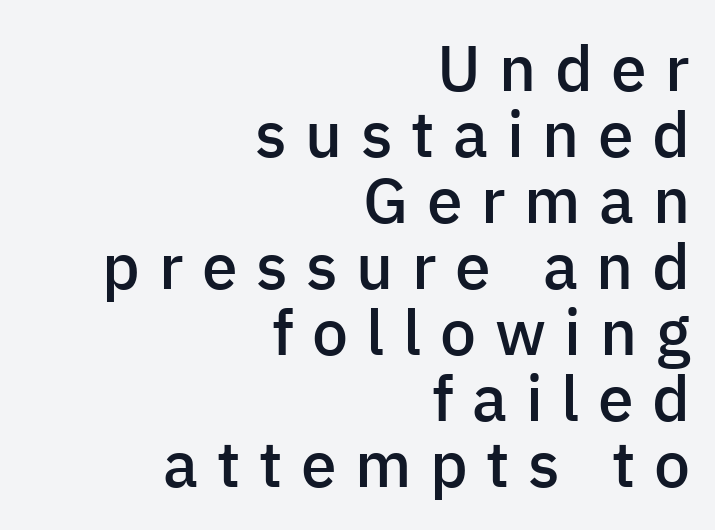
{"serif": "no", "italic": "no", "bold": "semi", "weight": "semibold", "width": "normal", "stroke_contrast": "low", "x_height": "medium", "monospaced": "no", "underline": "no", "align": "right", "line_spacing": "tight", "line_spacing_ratio": 1.03, "letter_spacing": "wide", "letter_spacing_em": 0.29, "glyph_px": 64}
